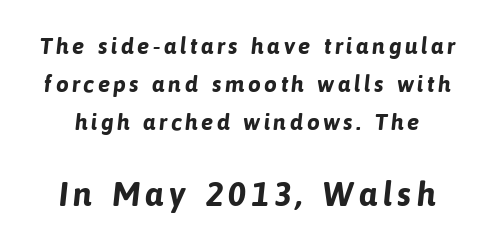
Q: Is the text bold? A: Yes.
Q: Is the typeface a serif or a sans-serif typeface? A: Sans-serif.
Q: Is the text underlined? A: No.
Q: Is the spacing between lines tight, normal or loose? A: Normal.
Q: Which block of text is set in a larger size, the first (top) or the second (bottom)? A: The second (bottom) one.
Q: Width (condensed, normal, or wide)? A: Normal.
Q: Stroke contrast? A: Low.
Q: x-height? A: Medium.
Q: Monospaced? A: No.
